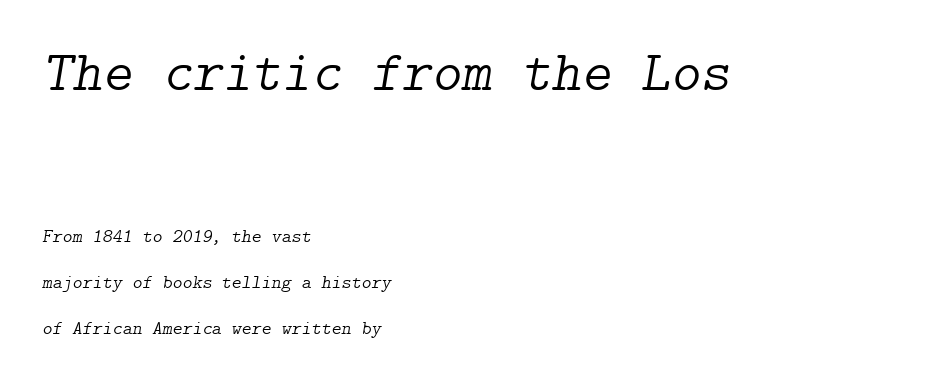
{"serif": "yes", "italic": "yes", "lean": "right", "slant_degrees": 9, "bold": "no", "weight": "light", "width": "normal", "stroke_contrast": "low", "x_height": "medium", "underline": "no", "align": "left", "line_spacing": "loose", "line_spacing_ratio": 2.43, "letter_spacing": "normal", "letter_spacing_em": 0.0, "larger_block": "first", "size_ratio": 3.0, "glyph_px": 57}
